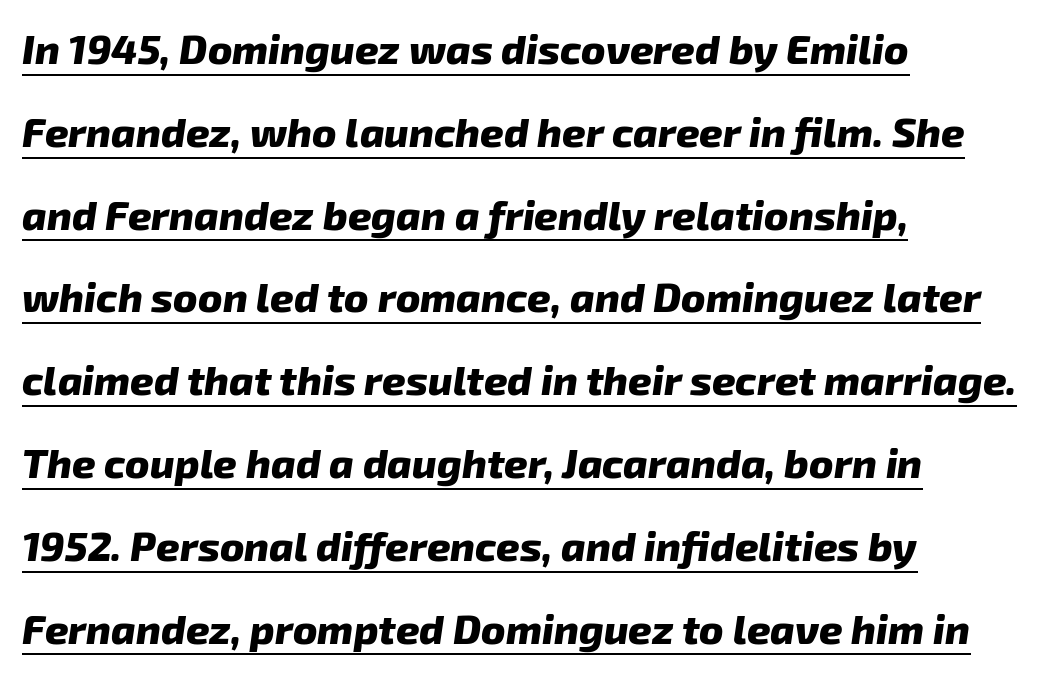
{"serif": "no", "bold": "yes", "weight": "heavy", "width": "normal", "stroke_contrast": "low", "x_height": "medium", "monospaced": "no", "underline": "yes", "align": "left", "line_spacing": "loose", "line_spacing_ratio": 2.02, "letter_spacing": "normal", "letter_spacing_em": 0.0, "glyph_px": 41}
